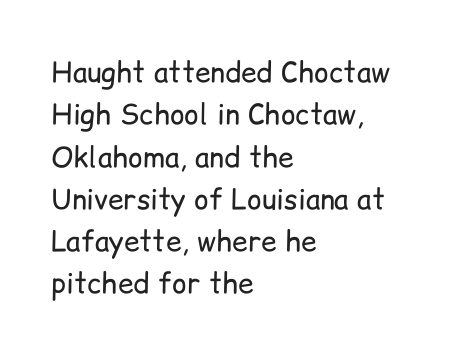
Alignment: flush left. Beneath every word, the page is bare. Successive baselines arrive at the customary interval. The rendering keeps characters at their native spacing. The glyphs in this specimen are sans serif. Note the varied advance widths — an 'i' is clearly narrower than an 'm'.
